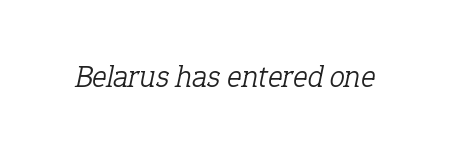
The image shows 31 px light serif type, italic (leaning right); set normal letter spacing, not underlined; low stroke contrast and a medium x-height.
